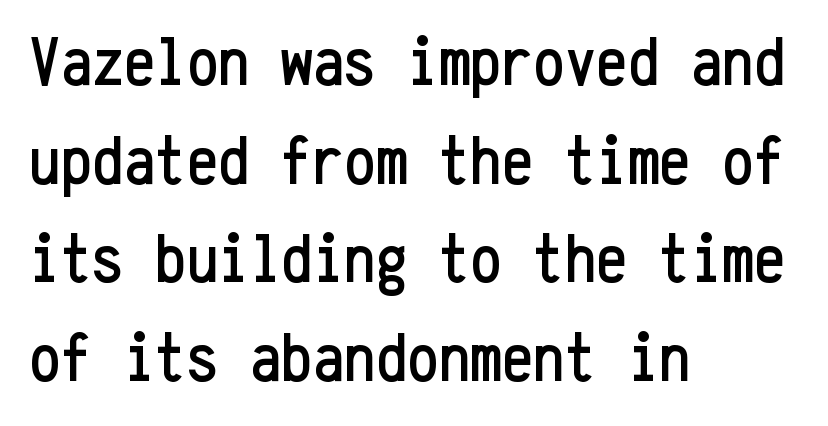
Leftover space on each line is placed entirely after the last word. Any mark beneath the type? The region is blank. Typographically, this falls in the sans-serif category. The block of text has a typical density, with ordinary space between rows. Nope, not italic — everything's standing straight. The face used here is rendered with its standard letterfit.
